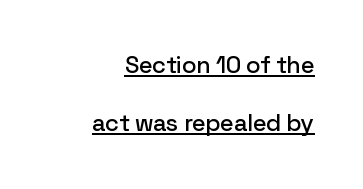
{"italic": "no", "underline": "yes", "align": "right", "line_spacing": "loose", "line_spacing_ratio": 2.43, "letter_spacing": "normal", "letter_spacing_em": 0.0, "glyph_px": 24}
